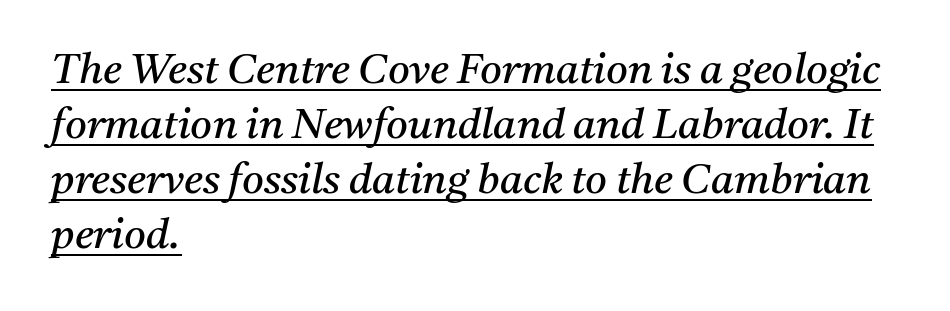
Q: Is the text bold? A: No.
Q: Is the text italic (slanted)? A: Yes, it leans right by about 11 degrees.
Q: Is the typeface a serif or a sans-serif typeface? A: Serif.
Q: Is the text underlined? A: Yes.
Q: How is the paragraph aligned? A: Left-aligned.
Q: Is the spacing between letters normal or unusually wide? A: Normal.
Q: Is the spacing between lines tight, normal or loose? A: Normal.
Q: Width (condensed, normal, or wide)? A: Normal.
Q: Stroke contrast? A: Medium.
Q: x-height? A: Medium.
Q: Monospaced? A: No.
